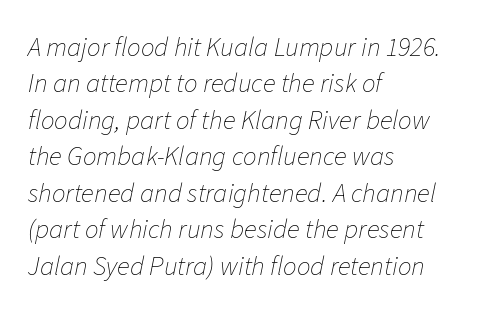
{"italic": "yes", "lean": "right", "slant_degrees": 11, "bold": "no", "underline": "no", "align": "left", "line_spacing": "normal", "line_spacing_ratio": 1.35, "letter_spacing": "normal", "letter_spacing_em": 0.0, "glyph_px": 27}
